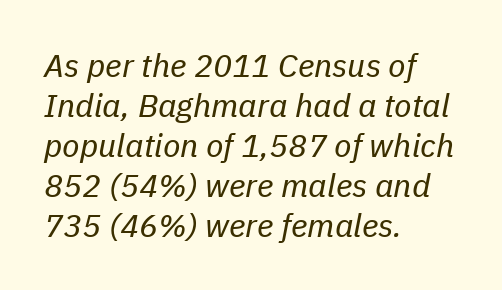
{"italic": "yes", "lean": "right", "slant_degrees": 11, "bold": "no", "weight": "regular", "width": "normal", "stroke_contrast": "low", "x_height": "medium", "monospaced": "no", "underline": "no", "align": "left", "line_spacing": "normal", "line_spacing_ratio": 1.25, "letter_spacing": "normal", "letter_spacing_em": 0.0, "glyph_px": 32}
